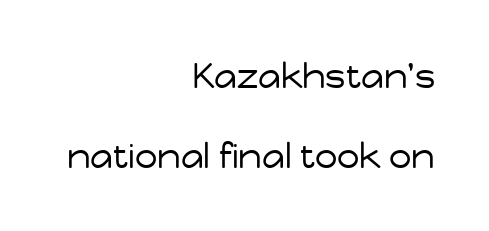
The characters display no serif detailing; their extremities are plain. Is there much room between lines? Yes — plenty of vertical air separates them. All the whitespace from short lines collects on the left. The line texture is even and compact thanks to regular tracking. Check under the words: just untouched page.
